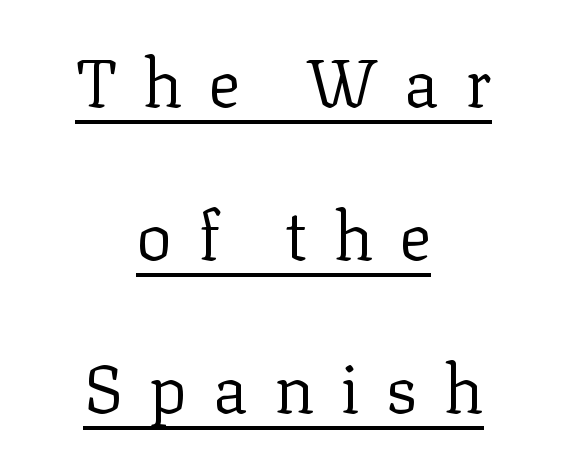
{"serif": "yes", "italic": "no", "bold": "no", "weight": "regular", "width": "normal", "stroke_contrast": "low", "x_height": "medium", "monospaced": "no", "underline": "yes", "align": "center", "line_spacing": "loose", "line_spacing_ratio": 2.25, "letter_spacing": "wide", "letter_spacing_em": 0.37, "glyph_px": 68}
